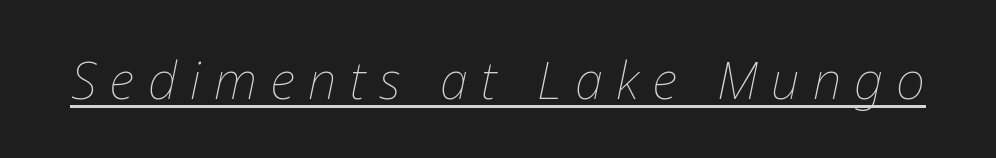
The image shows 51 px thin type, italic (leaning right); set unusually wide letter spacing (+0.26 em), underlined; low stroke contrast and a medium x-height.
